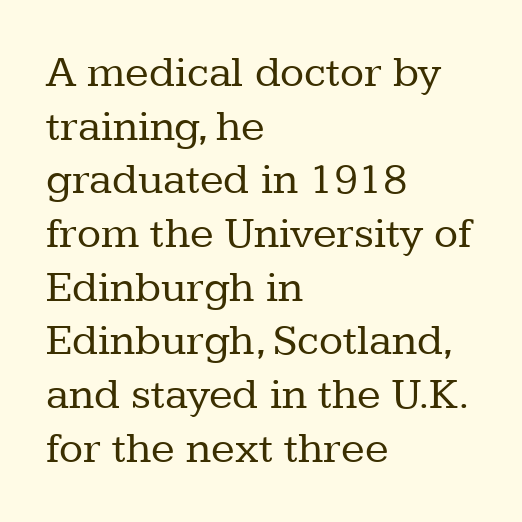
Q: Is the text bold? A: No.
Q: Is the text italic (slanted)? A: No, it is upright.
Q: Is the typeface a serif or a sans-serif typeface? A: Serif.
Q: Is the text underlined? A: No.
Q: How is the paragraph aligned? A: Left-aligned.
Q: Is the spacing between letters normal or unusually wide? A: Normal.
Q: Width (condensed, normal, or wide)? A: Normal.
Q: Stroke contrast? A: Low.
Q: x-height? A: Medium.
Q: Monospaced? A: No.
